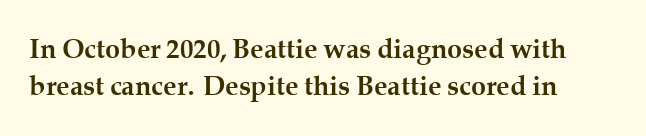
The image shows 27 px bold type, upright; set left-aligned, normal line spacing (1.37x), normal letter spacing, not underlined.
